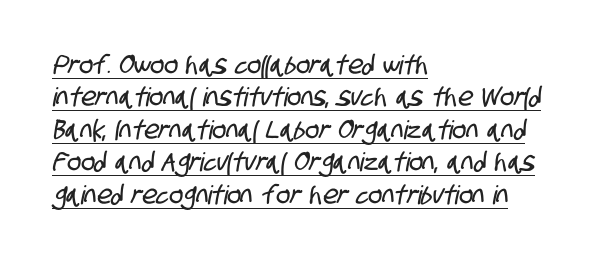
The image shows 26 px text type; set left-aligned, normal line spacing (1.25x), normal letter spacing, underlined.
